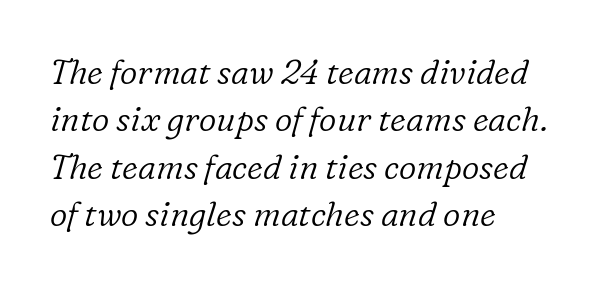
The image shows 34 px light serif type, italic (leaning right); set left-aligned, normal line spacing (1.39x), normal letter spacing, not underlined; low stroke contrast and a medium x-height.
